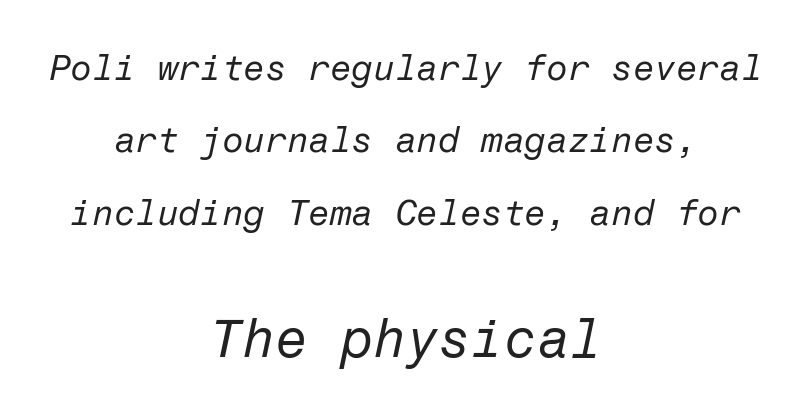
Nothing heavy about these letters — not bold at all. Default kerning and tracking; the words read as compact shapes. Horizontally, the lines are justified to the midpoint only. Caption: upper text group reduced, lower text group enlarged. The zone under the glyphs is completely vacant.
